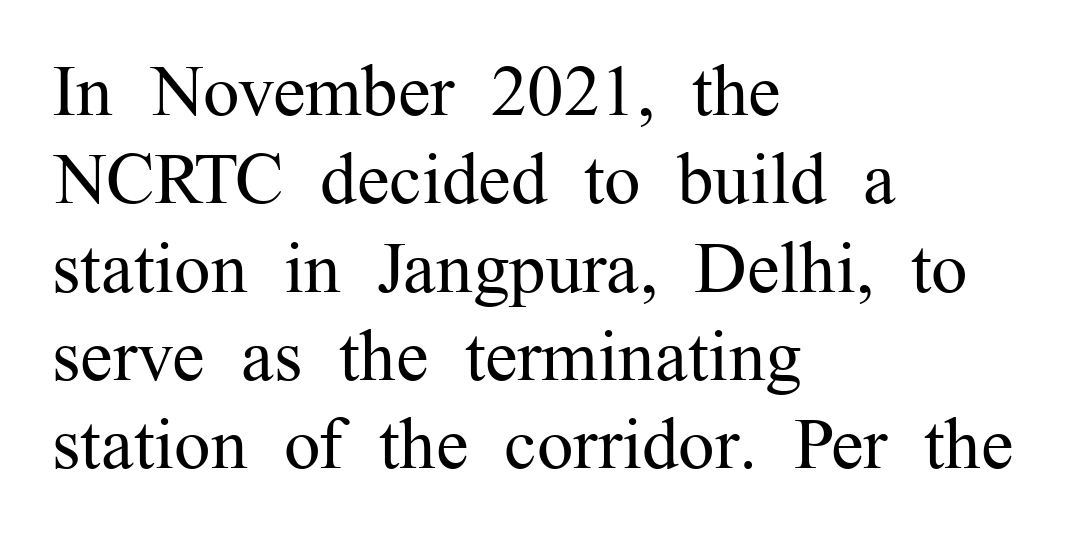
{"serif": "yes", "italic": "no", "bold": "no", "weight": "regular", "width": "normal", "stroke_contrast": "medium", "x_height": "medium", "monospaced": "no", "underline": "no", "align": "left", "line_spacing_ratio": 1.21, "letter_spacing": "normal", "letter_spacing_em": 0.0, "glyph_px": 73}
